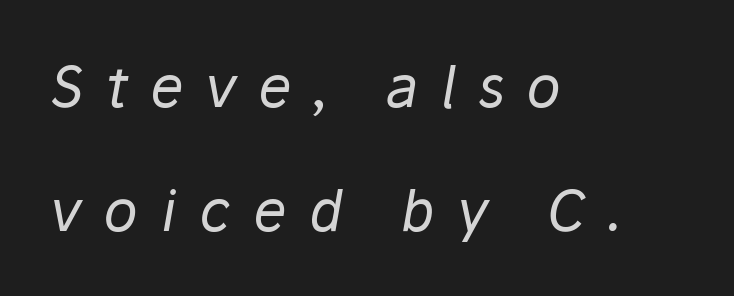
Q: Is the text bold? A: No.
Q: Is the text italic (slanted)? A: Yes, it leans right by about 10 degrees.
Q: Is the text underlined? A: No.
Q: How is the paragraph aligned? A: Left-aligned.
Q: Is the spacing between letters normal or unusually wide? A: Unusually wide.
Q: Is the spacing between lines tight, normal or loose? A: Loose.
Q: Width (condensed, normal, or wide)? A: Normal.
Q: Stroke contrast? A: Low.
Q: x-height? A: Medium.
Q: Monospaced? A: No.
